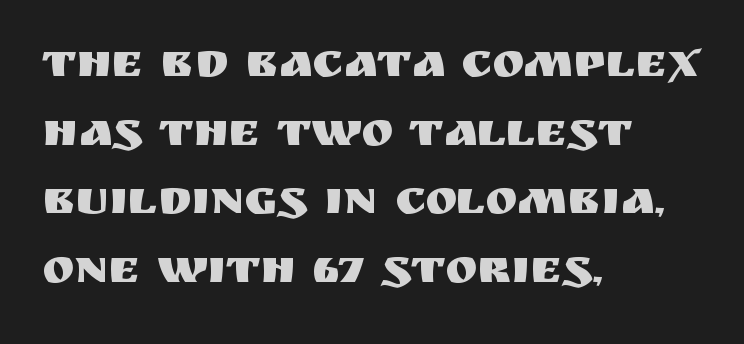
{"serif": "no", "italic": "no", "width": "normal", "stroke_contrast": "medium", "x_height": "large", "monospaced": "no", "underline": "no", "align": "left", "line_spacing": "normal", "line_spacing_ratio": 1.43, "letter_spacing": "normal", "letter_spacing_em": 0.0, "glyph_px": 48}
